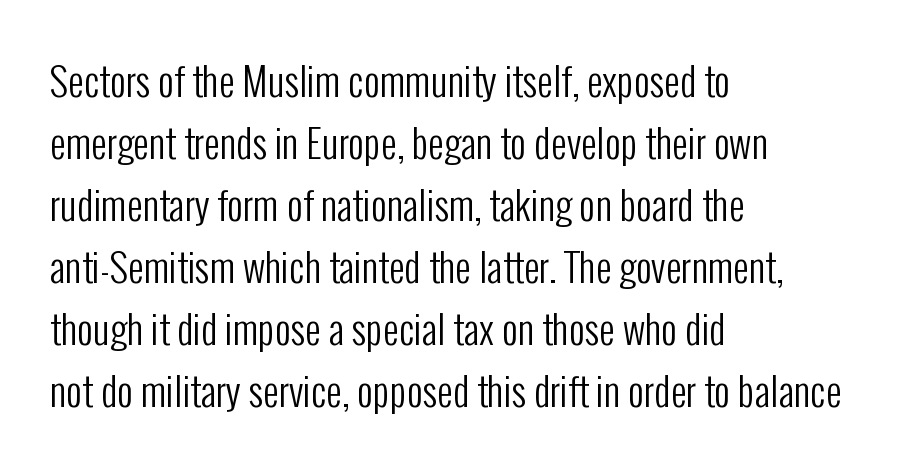
{"serif": "no", "italic": "no", "bold": "no", "weight": "regular", "width": "condensed", "stroke_contrast": "low", "x_height": "medium", "monospaced": "no", "underline": "no", "align": "left", "line_spacing": "normal", "line_spacing_ratio": 1.59, "letter_spacing": "normal", "letter_spacing_em": 0.0, "glyph_px": 39}
